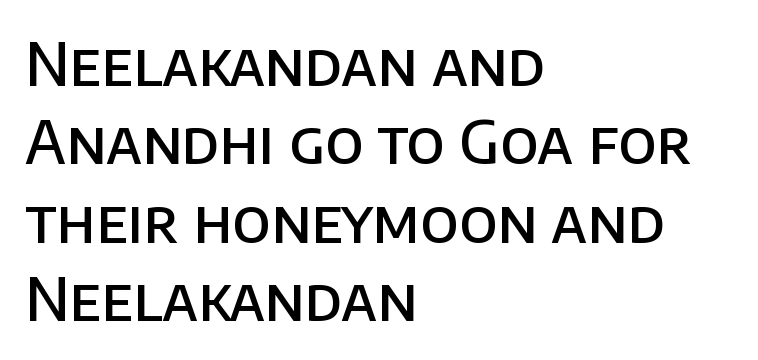
{"serif": "no", "italic": "no", "bold": "semi", "weight": "semibold", "width": "normal", "stroke_contrast": "low", "x_height": "large", "monospaced": "no", "underline": "no", "align": "left", "line_spacing": "normal", "line_spacing_ratio": 1.33, "letter_spacing": "normal", "letter_spacing_em": 0.0, "glyph_px": 59}
